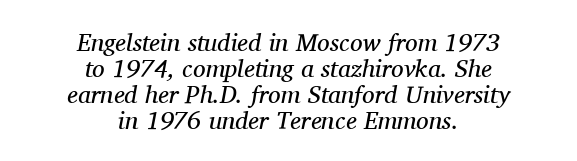
Regarding leading, the lines here are crowded together. The font's italic variant was chosen for this text. Each stroke keeps to a modest, everyday thickness or less. The setting favours the middle, as headings and verse often do. Look at the tracking — it's just the regular setting, nothing added. Words float on clear page, feet unadorned.
